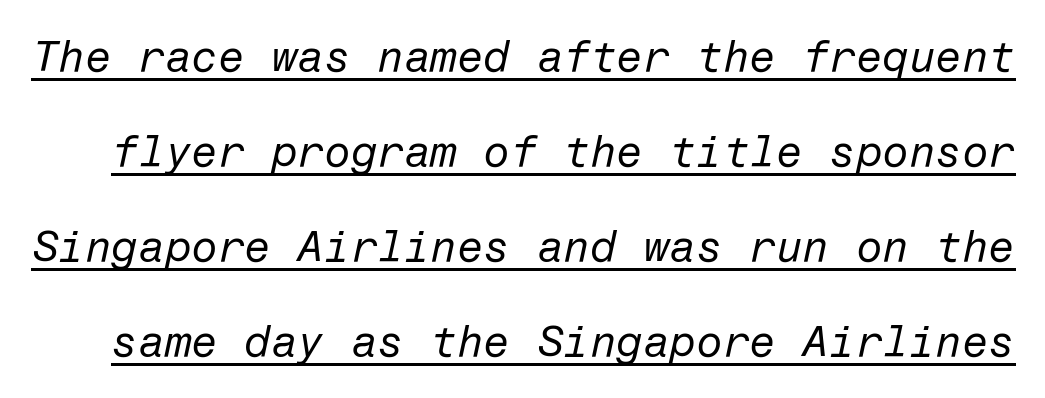
One glance says open: line gaps are wider than usual. Counters stay open thanks to moderate or lighter strokes. Characters follow at the spacing the type designer built in. The rendering uses the underline text-decoration. It's the slanting kind of type.
